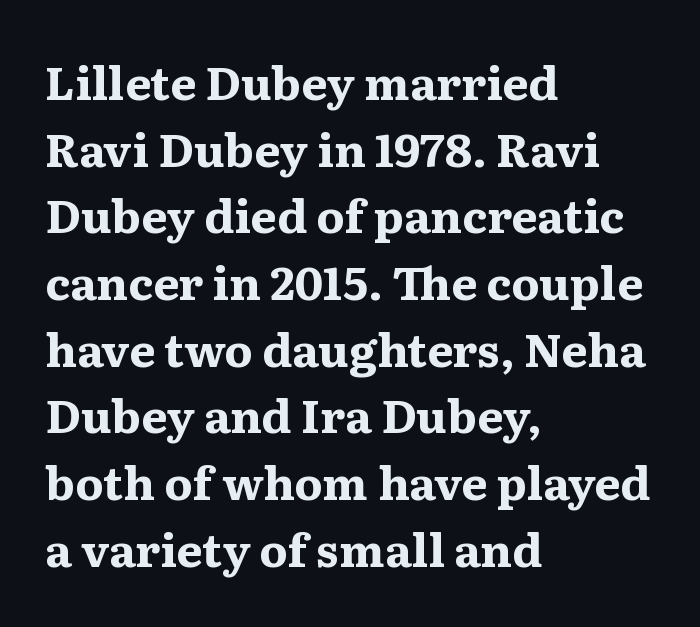
{"serif": "yes", "italic": "no", "bold": "yes", "weight": "bold", "width": "wide", "stroke_contrast": "medium", "x_height": "medium", "monospaced": "no", "underline": "no", "align": "left", "line_spacing": "normal", "line_spacing_ratio": 1.45, "letter_spacing": "normal", "letter_spacing_em": 0.0, "glyph_px": 46}
